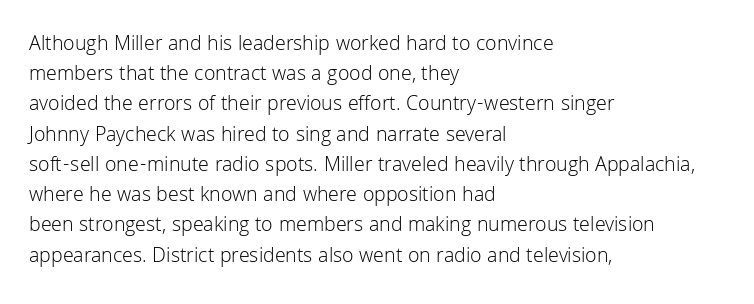
The image shows 21 px text type, upright; set left-aligned, normal line spacing (1.44x), normal letter spacing, not underlined.
